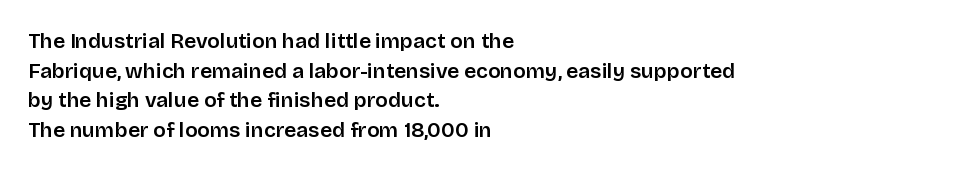
Caption: standard tracking, unaltered. Only glyphs here, with clear space below each row. The line-height multiplier appears to be the usual default. The typography opts for an upright posture over an oblique one. A student would call this left alignment; a typographer would say flush left, rag right.
